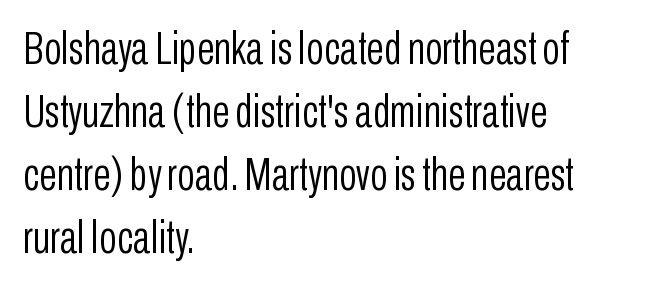
The image shows 46 px light, condensed sans-serif type, upright; set left-aligned, normal line spacing (1.37x), normal letter spacing, not underlined; low stroke contrast and a medium x-height.
